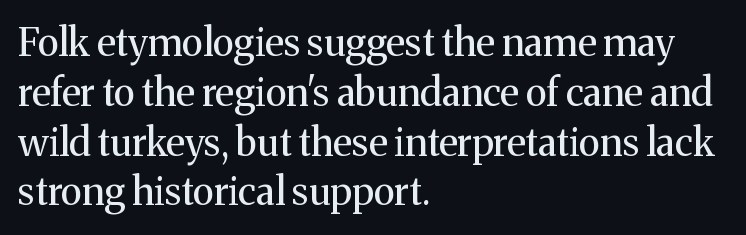
{"serif": "yes", "italic": "no", "bold": "no", "weight": "regular", "width": "normal", "stroke_contrast": "medium", "x_height": "medium", "monospaced": "no", "underline": "no", "align": "left", "line_spacing": "normal", "line_spacing_ratio": 1.31, "letter_spacing": "normal", "letter_spacing_em": 0.0, "glyph_px": 38}
